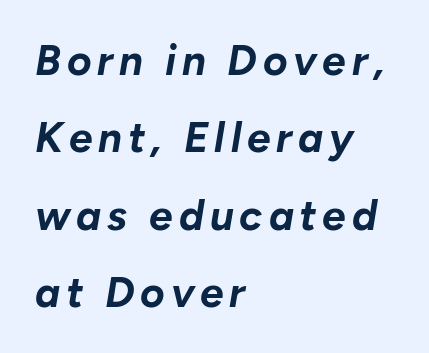
Q: Is the text bold? A: Yes.
Q: Is the text italic (slanted)? A: Yes, it leans right by about 10 degrees.
Q: Is the text underlined? A: No.
Q: How is the paragraph aligned? A: Left-aligned.
Q: Width (condensed, normal, or wide)? A: Normal.
Q: Stroke contrast? A: Low.
Q: x-height? A: Medium.
Q: Monospaced? A: No.
